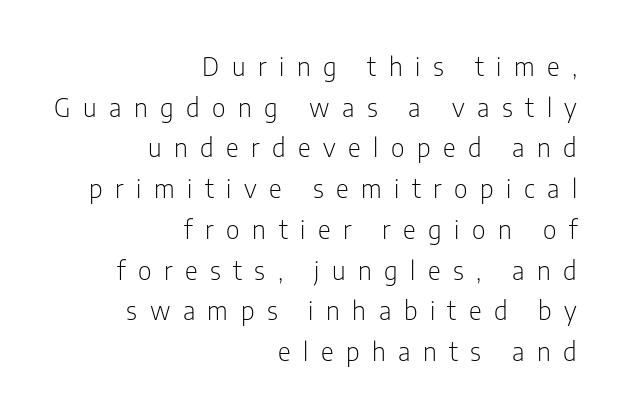
Compared with typical paragraphs, the rows here are spaced about the same. Letters rest on an invisible, unmarked baseline. The typography opts for an upright posture over an oblique one. No heavy texture on the line: the type isn't bold.
